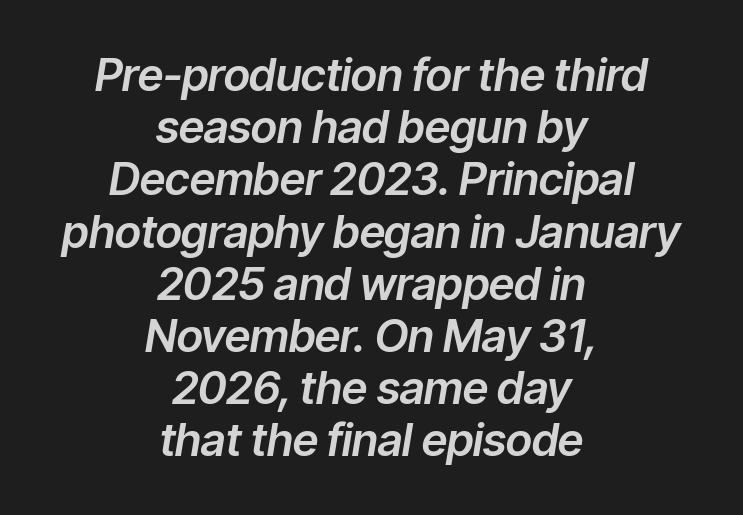
Q: Is the text italic (slanted)? A: Yes, it leans right by about 9 degrees.
Q: Is the text underlined? A: No.
Q: How is the paragraph aligned? A: Centered.
Q: Is the spacing between letters normal or unusually wide? A: Normal.
Q: Width (condensed, normal, or wide)? A: Normal.
Q: Stroke contrast? A: Low.
Q: x-height? A: Medium.
Q: Monospaced? A: No.
